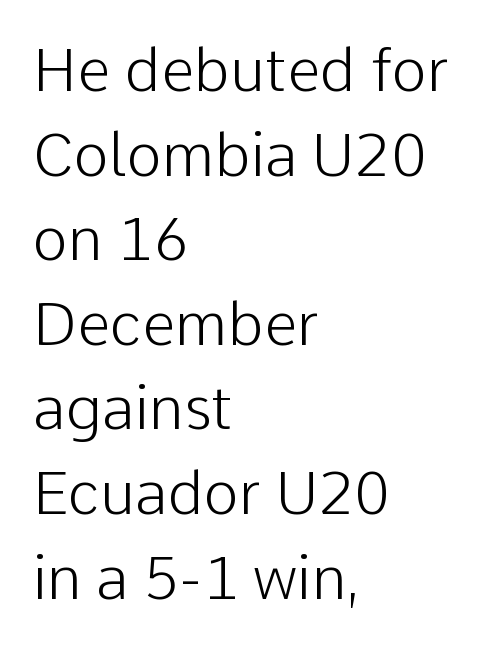
The image shows 60 px light sans-serif type, upright; set left-aligned, normal line spacing (1.41x), normal letter spacing, not underlined; low stroke contrast and a medium x-height.
